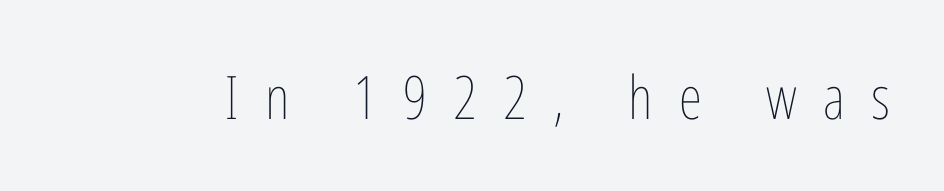
The image shows 60 px thin, condensed type, upright; set unusually wide letter spacing (+0.44 em), not underlined; low stroke contrast and a medium x-height.
